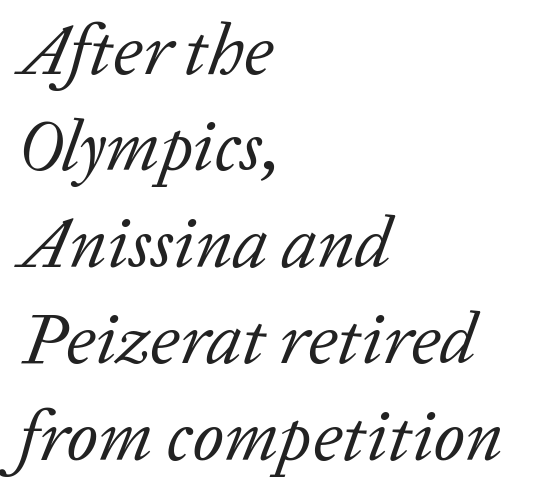
Q: Is the text bold? A: No.
Q: Is the text italic (slanted)? A: Yes, it leans right by about 20 degrees.
Q: Is the typeface a serif or a sans-serif typeface? A: Serif.
Q: Is the text underlined? A: No.
Q: How is the paragraph aligned? A: Left-aligned.
Q: Is the spacing between letters normal or unusually wide? A: Normal.
Q: Is the spacing between lines tight, normal or loose? A: Normal.
Q: Width (condensed, normal, or wide)? A: Normal.
Q: Stroke contrast? A: Low.
Q: x-height? A: Medium.
Q: Monospaced? A: No.
